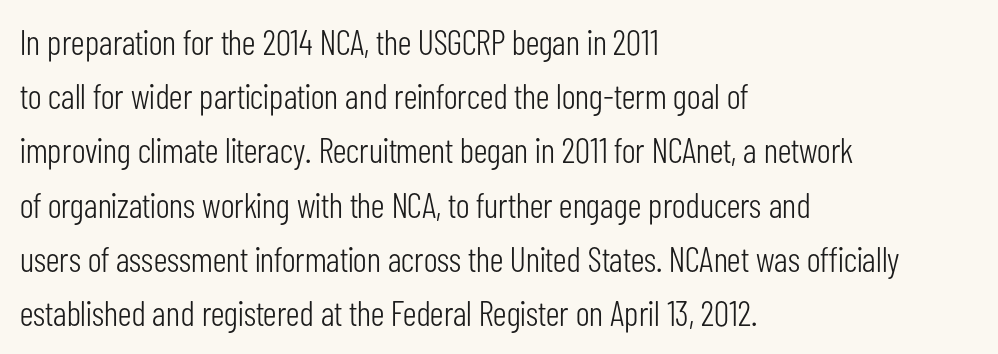
In terms of leading, this rendering sits right in the middle. Posture: upright roman. A typesetter would call this proportional, since set widths differ per character. Nope, no serifs anywhere on these letters. Words float on clear page, feet unadorned. What stands out about the letter spacing? Nothing — it is the standard amount.
